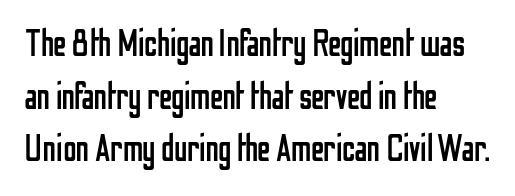
The image shows 37 px regular-weight, condensed sans-serif type, upright; set left-aligned, normal line spacing (1.42x), normal letter spacing, not underlined; low stroke contrast and a medium x-height.
